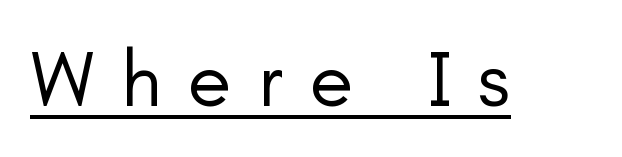
Q: Is the text bold? A: No.
Q: Is the text italic (slanted)? A: No, it is upright.
Q: Is the typeface a serif or a sans-serif typeface? A: Sans-serif.
Q: Is the text underlined? A: Yes.
Q: Is the spacing between letters normal or unusually wide? A: Unusually wide.
Q: Width (condensed, normal, or wide)? A: Normal.
Q: Stroke contrast? A: Low.
Q: x-height? A: Small.
Q: Monospaced? A: No.
